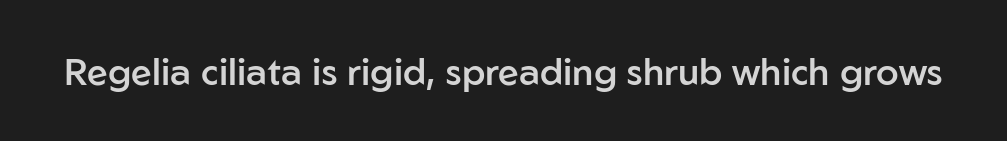
The image shows 37 px semibold sans-serif type, upright; set normal letter spacing, not underlined; low stroke contrast and a medium x-height.
